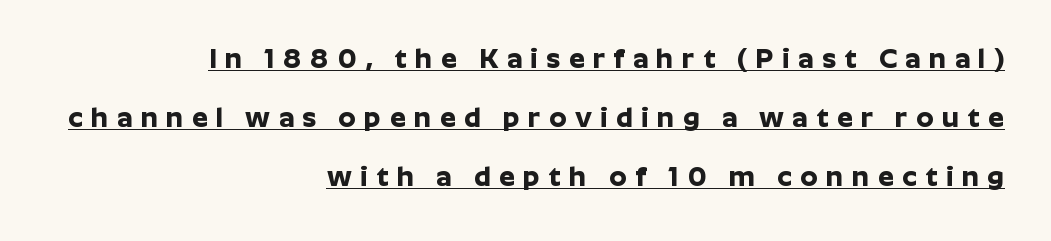
{"serif": "no", "italic": "no", "bold": "yes", "weight": "bold", "width": "normal", "stroke_contrast": "low", "x_height": "medium", "monospaced": "no", "underline": "yes", "align": "right", "line_spacing": "loose", "line_spacing_ratio": 2.11, "letter_spacing": "wide", "letter_spacing_em": 0.3, "glyph_px": 28}
